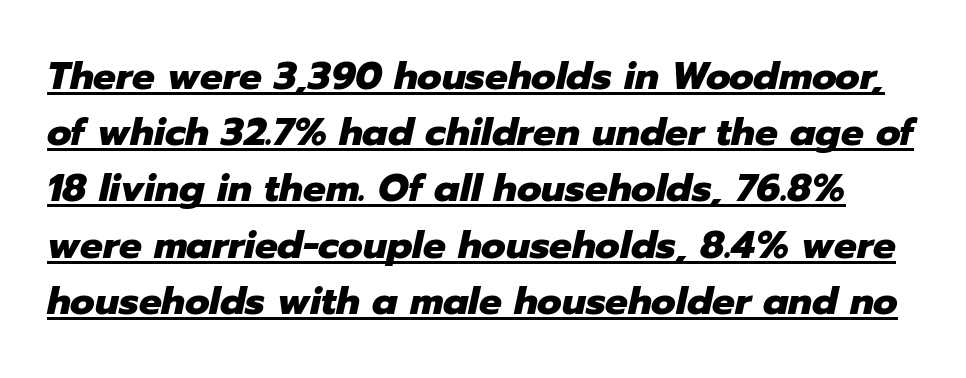
{"italic": "yes", "lean": "right", "slant_degrees": 12, "bold": "yes", "weight": "heavy", "width": "normal", "stroke_contrast": "low", "x_height": "medium", "monospaced": "no", "underline": "yes", "line_spacing": "normal", "line_spacing_ratio": 1.48, "letter_spacing": "normal", "letter_spacing_em": 0.0, "glyph_px": 38}
